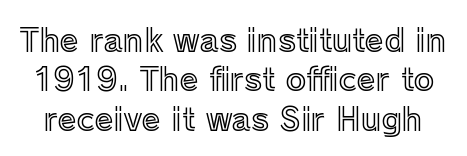
Q: Is the text italic (slanted)? A: No, it is upright.
Q: Is the text underlined? A: No.
Q: Is the spacing between letters normal or unusually wide? A: Normal.
Q: Is the spacing between lines tight, normal or loose? A: Normal.
Q: Width (condensed, normal, or wide)? A: Normal.
Q: x-height? A: Medium.
Q: Monospaced? A: No.
